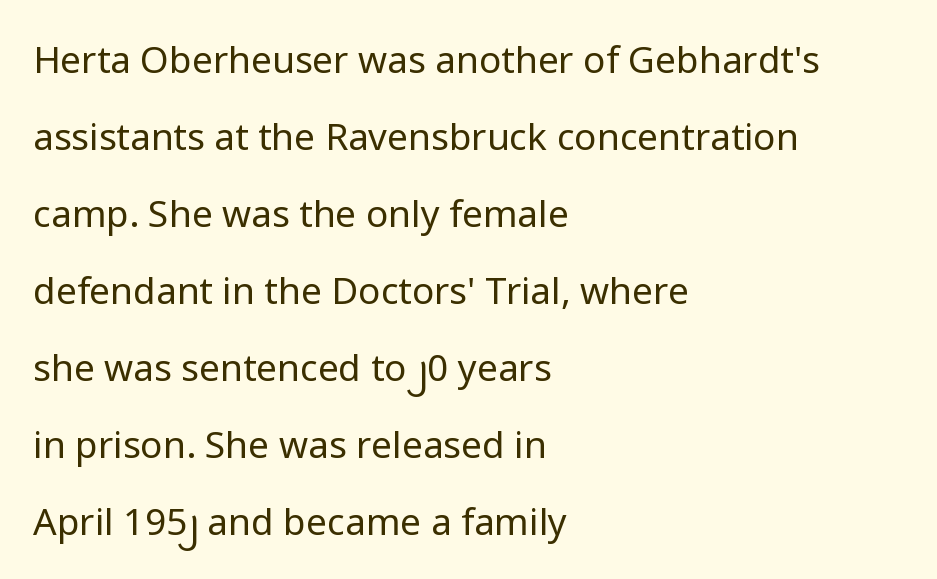
All the whitespace from short lines collects on the right. In terms of letterspacing, this is plain default setting. The lettering holds an erect, upright posture throughout. Note: no serifs on the glyphs.
